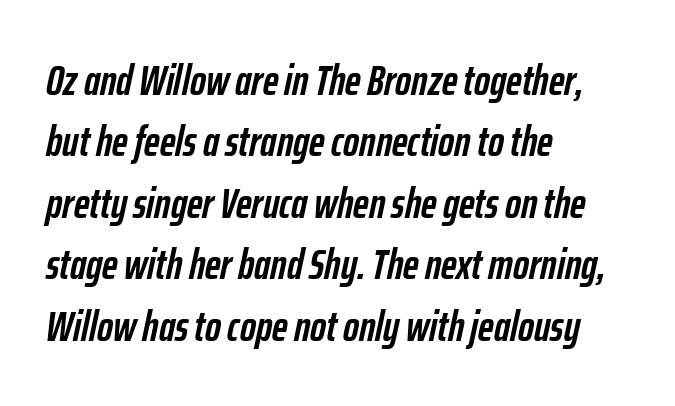
The image shows 43 px semibold, condensed type, italic (leaning right); set left-aligned, normal line spacing (1.43x), normal letter spacing, not underlined; low stroke contrast and a medium x-height.
